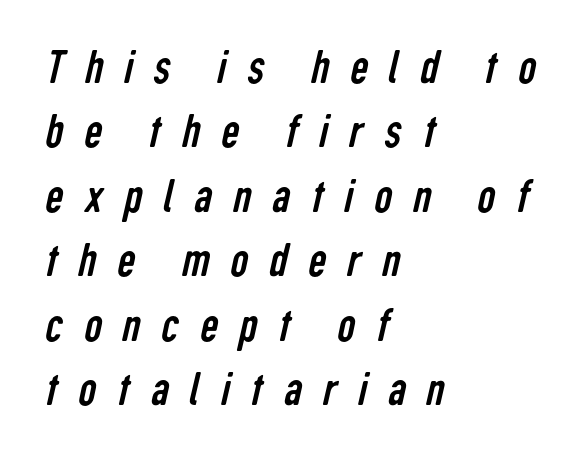
Bare-footed words on every line. Vertical spacing — default. Words appear elongated and porous because spacing is wide. A typesetter would call this proportional, since set widths differ per character. Examine the stroke ends and you'll find no serifs. The setting favours the left margin, as ordinary paragraphs usually do.
